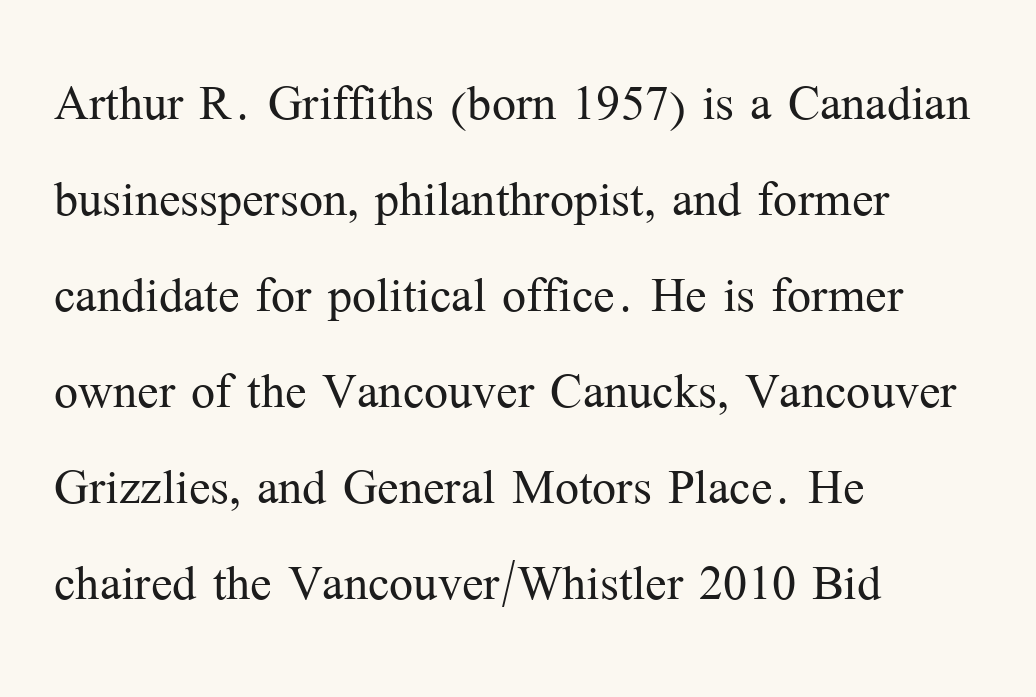
{"serif": "yes", "italic": "no", "bold": "no", "weight": "light", "width": "normal", "stroke_contrast": "medium", "x_height": "medium", "monospaced": "no", "underline": "no", "align": "left", "line_spacing": "normal", "line_spacing_ratio": 1.5, "letter_spacing": "normal", "letter_spacing_em": 0.0, "glyph_px": 64}
